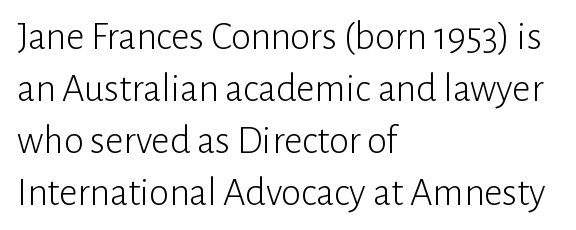
Q: Is the text bold? A: No.
Q: Is the text italic (slanted)? A: No, it is upright.
Q: Is the typeface a serif or a sans-serif typeface? A: Sans-serif.
Q: Is the text underlined? A: No.
Q: How is the paragraph aligned? A: Left-aligned.
Q: Is the spacing between letters normal or unusually wide? A: Normal.
Q: Is the spacing between lines tight, normal or loose? A: Normal.
Q: Width (condensed, normal, or wide)? A: Normal.
Q: Stroke contrast? A: Low.
Q: x-height? A: Medium.
Q: Monospaced? A: No.
